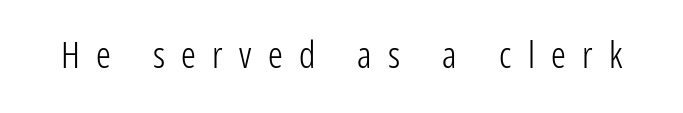
You could only call the tracking loose — the letters float apart. Every stem runs plumb, perpendicular to the baseline. Bare-footed words on every line. Typographically, this falls in the sans-serif category. Spacing verdict: proportional, widths tailored to each character.
